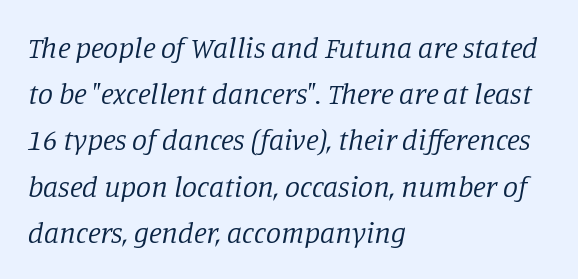
Where is the straight margin? On the left. The face used here is seriffed, in the tradition of book romans. Character widths vary here, with narrow letters taking less room than wide ones. The rendering uses a moderate line-height, typical for paragraphs. Heft: none added — not bold.
